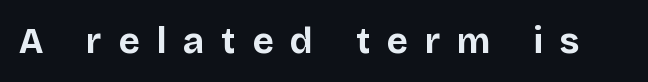
{"serif": "no", "italic": "no", "bold": "yes", "weight": "bold", "width": "normal", "stroke_contrast": "low", "x_height": "large", "monospaced": "no", "underline": "no", "letter_spacing": "wide", "letter_spacing_em": 0.47, "glyph_px": 36}
